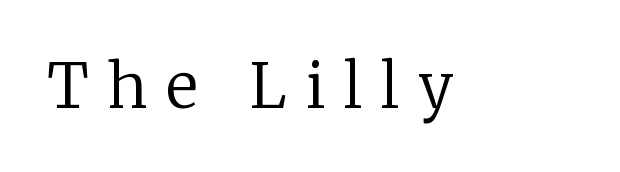
The image shows 61 px regular-weight serif type, upright; set unusually wide letter spacing (+0.31 em), not underlined; low stroke contrast and a medium x-height.
